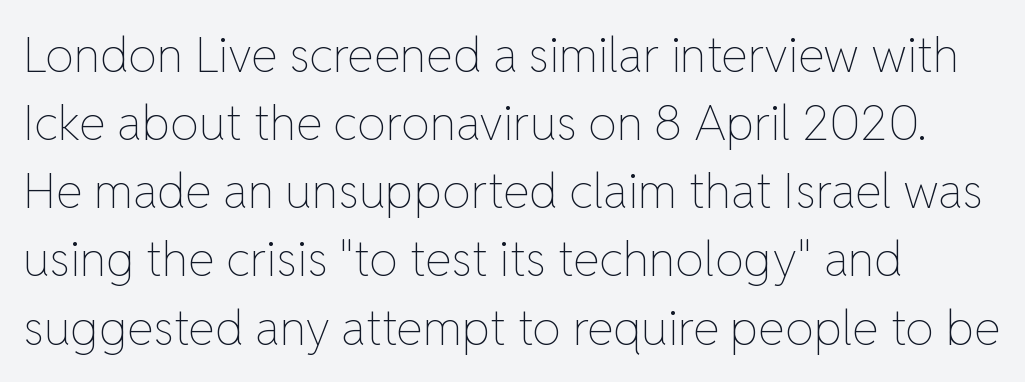
The image shows 48 px thin type, upright; set left-aligned, normal line spacing (1.42x), normal letter spacing, not underlined; low stroke contrast and a medium x-height.
